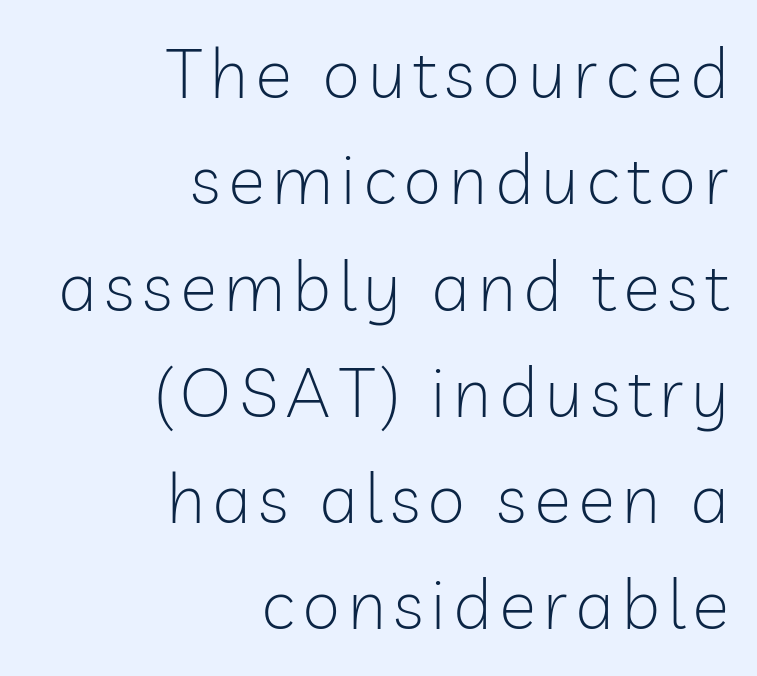
Q: Is the text bold? A: No.
Q: Is the text italic (slanted)? A: No, it is upright.
Q: Is the typeface a serif or a sans-serif typeface? A: Sans-serif.
Q: Is the text underlined? A: No.
Q: How is the paragraph aligned? A: Right-aligned.
Q: Is the spacing between lines tight, normal or loose? A: Normal.
Q: Width (condensed, normal, or wide)? A: Normal.
Q: Stroke contrast? A: Low.
Q: x-height? A: Medium.
Q: Monospaced? A: No.
